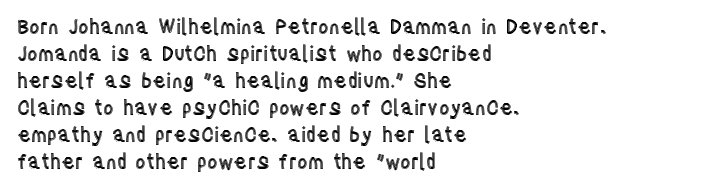
Q: Is the text italic (slanted)? A: No, it is upright.
Q: Is the text underlined? A: No.
Q: How is the paragraph aligned? A: Left-aligned.
Q: Is the spacing between letters normal or unusually wide? A: Normal.
Q: Is the spacing between lines tight, normal or loose? A: Normal.
